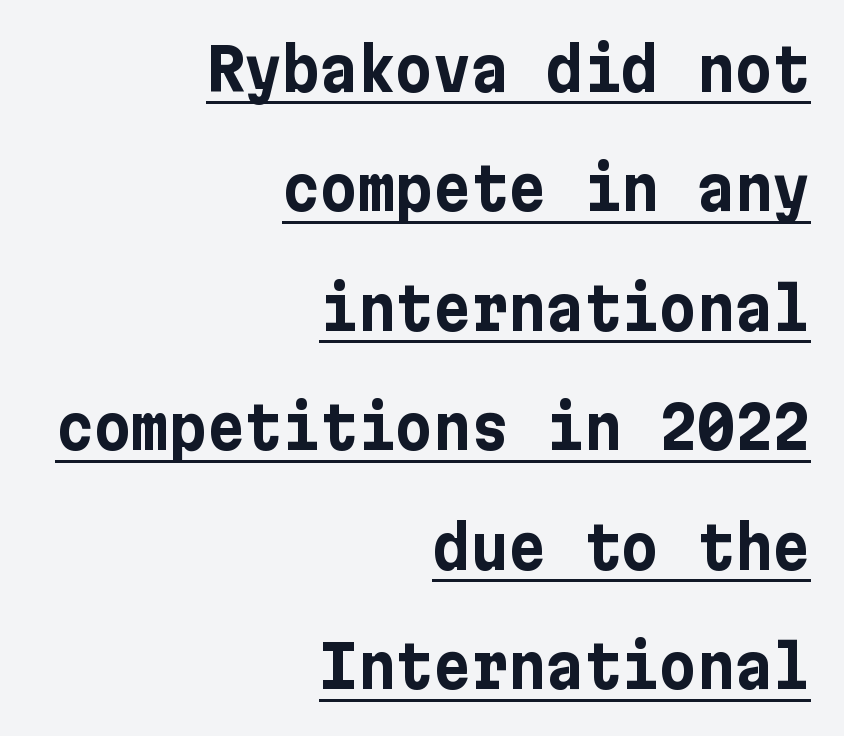
{"serif": "no", "italic": "no", "bold": "yes", "weight": "bold", "width": "normal", "stroke_contrast": "low", "x_height": "medium", "underline": "yes", "align": "right", "line_spacing": "loose", "line_spacing_ratio": 2.06, "letter_spacing": "normal", "letter_spacing_em": 0.0, "glyph_px": 58}
